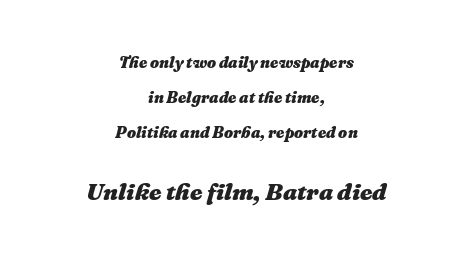
Layout note: lines centered. Is the type bold? Yes — the strokes are clearly thick and heavy. It's the slanting kind of type. You could fit nearly another row in the gap between these rows.
